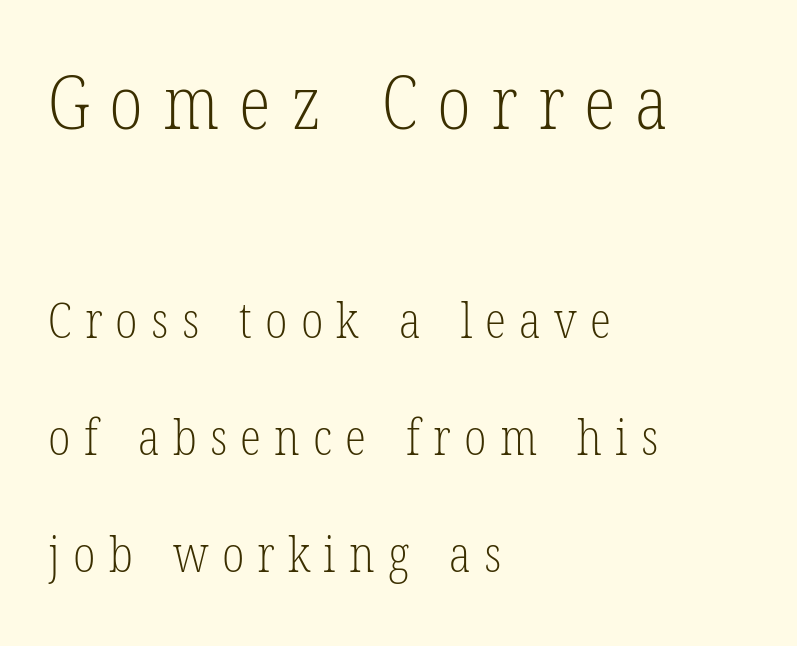
Q: Is the text bold? A: No.
Q: Is the text italic (slanted)? A: No, it is upright.
Q: Is the typeface a serif or a sans-serif typeface? A: Serif.
Q: Is the text underlined? A: No.
Q: How is the paragraph aligned? A: Left-aligned.
Q: Is the spacing between letters normal or unusually wide? A: Unusually wide.
Q: Is the spacing between lines tight, normal or loose? A: Loose.
Q: Which block of text is set in a larger size, the first (top) or the second (bottom)? A: The first (top) one.
Q: Width (condensed, normal, or wide)? A: Condensed.
Q: Stroke contrast? A: Low.
Q: x-height? A: Medium.
Q: Monospaced? A: No.
